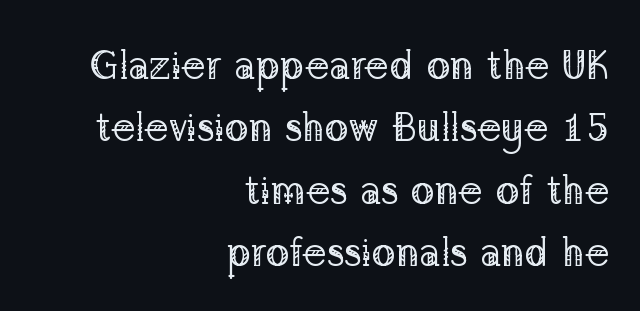
No word sits above an underline. Is the type heavy? It reads as light-to-regular instead. Horizontal alignment here is rightward, an uncommon choice for prose. Is the letter spacing exaggerated? No — it looks like the ordinary default. Italic? Not at all — the glyphs are vertical. The rows are spaced the way most documents space them.
